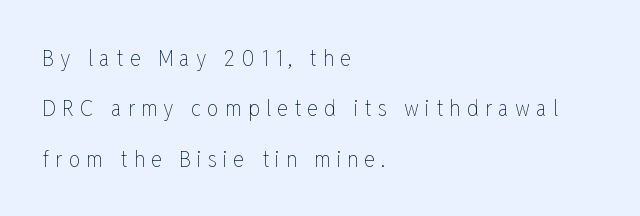
{"italic": "no", "bold": "no", "underline": "no", "align": "left", "line_spacing": "loose", "line_spacing_ratio": 2.19, "letter_spacing": "wide", "letter_spacing_em": 0.27, "glyph_px": 23}
